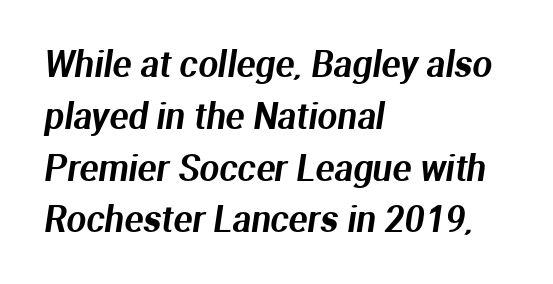
The image shows 35 px sans-serif type; set left-aligned, normal line spacing (1.48x), normal letter spacing, not underlined; medium stroke contrast and a medium x-height.
